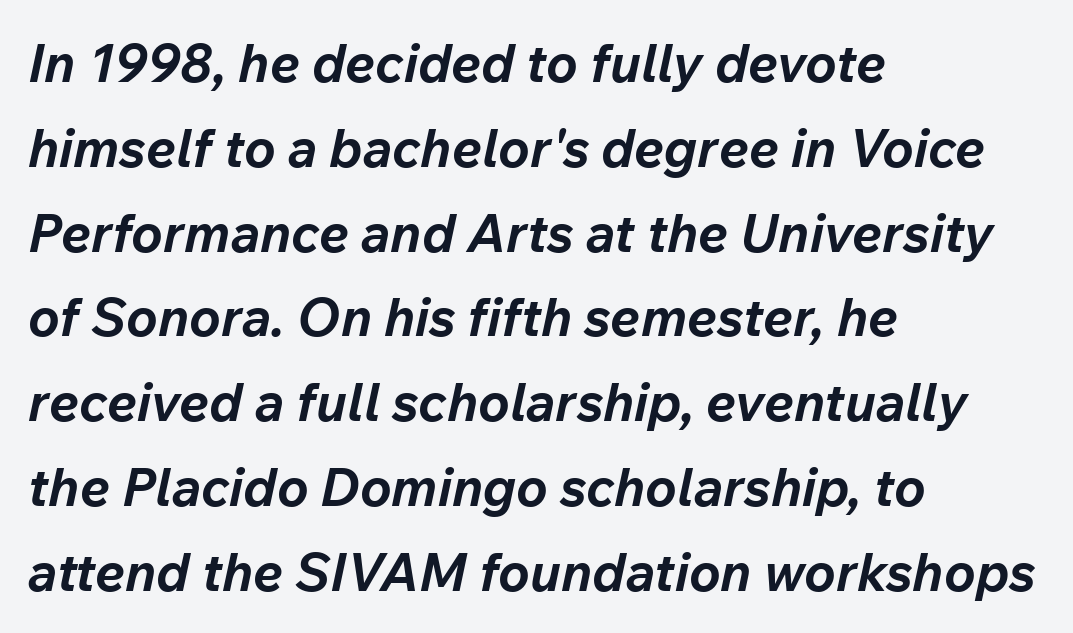
{"italic": "yes", "lean": "right", "slant_degrees": 12, "bold": "yes", "weight": "bold", "width": "normal", "stroke_contrast": "low", "x_height": "medium", "monospaced": "no", "underline": "no", "align": "left", "line_spacing": "normal", "line_spacing_ratio": 1.6, "letter_spacing": "normal", "letter_spacing_em": 0.0, "glyph_px": 53}
